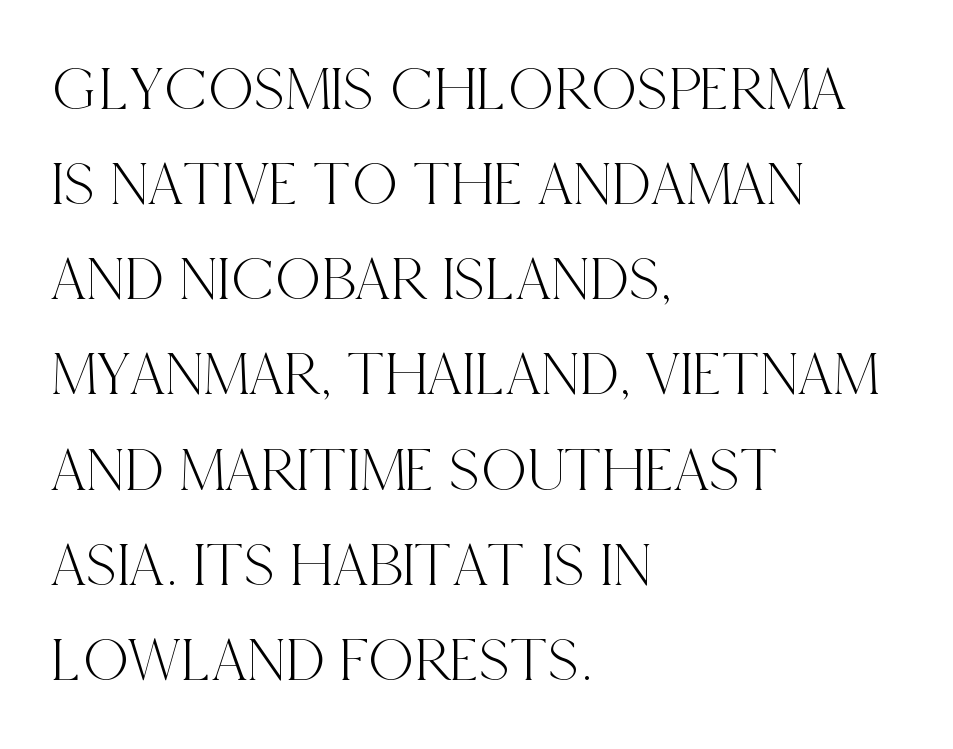
Reading down the block, your eye returns to a fixed left position each line. Vertical strokes here are truly vertical. No word sits above an underline. Each letter keeps its own natural width here, so spacing adapts to shape.
